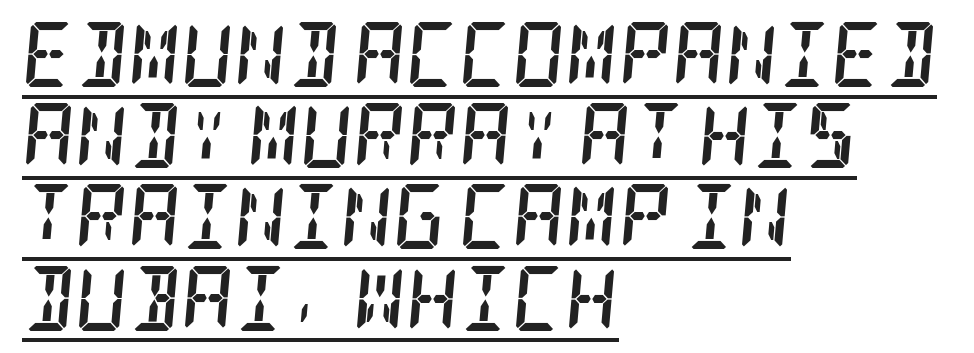
{"serif": "yes", "italic": "yes", "lean": "right", "slant_degrees": 5, "bold": "yes", "weight": "semibold", "width": "condensed", "stroke_contrast": "low", "x_height": "large", "underline": "yes", "align": "left", "line_spacing": "normal", "line_spacing_ratio": 1.25, "letter_spacing": "normal", "letter_spacing_em": 0.0, "glyph_px": 65}
